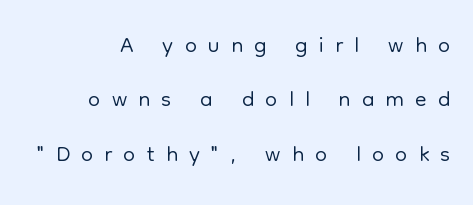
Italic? Not at all — the glyphs are vertical. The rendering anchors every line to the right-hand side. This block has exactly the height ordinary leading produces. Rule under the text: the space is simply empty.
